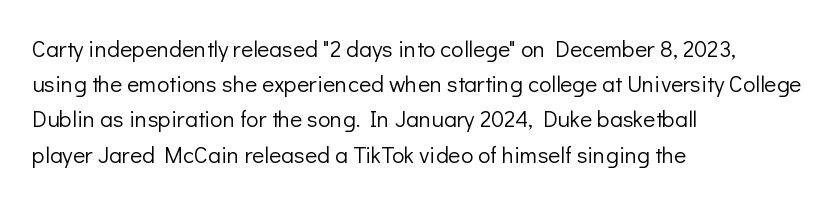
Q: Is the text bold? A: No.
Q: Is the text italic (slanted)? A: No, it is upright.
Q: Is the text underlined? A: No.
Q: How is the paragraph aligned? A: Left-aligned.
Q: Is the spacing between letters normal or unusually wide? A: Normal.
Q: Is the spacing between lines tight, normal or loose? A: Normal.
